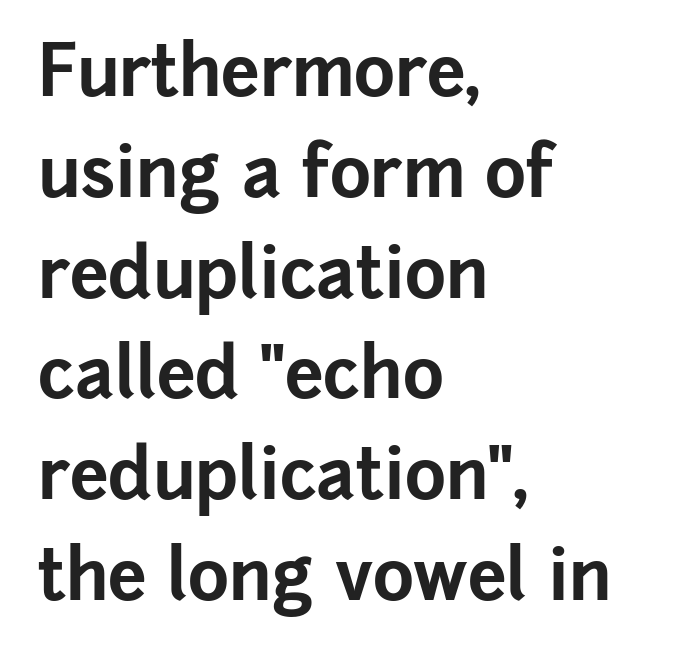
The image shows 70 px bold sans-serif type, upright; set left-aligned, normal line spacing (1.44x), normal letter spacing, not underlined; low stroke contrast and a medium x-height.
